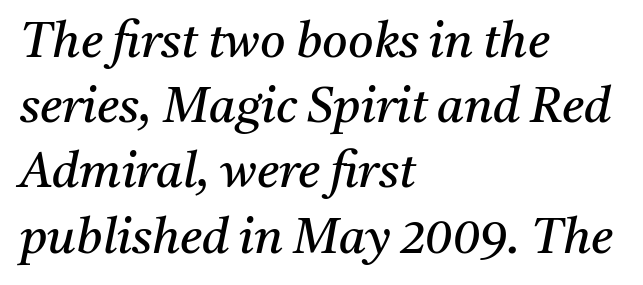
Glyph-to-glyph distance matches everyday printed text. The gap between lines stays unmarked. These glyphs show unthickened strokes, regular width or finer. This block has exactly the height ordinary leading produces.
